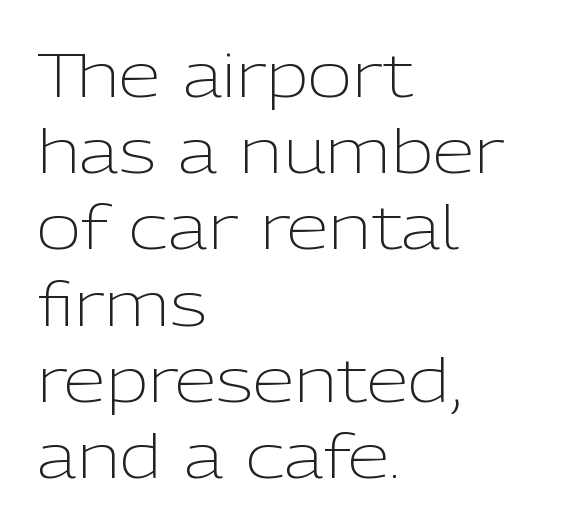
The image shows 61 px light sans-serif type, upright; set left-aligned, normal line spacing (1.25x), normal letter spacing, not underlined; low stroke contrast and a medium x-height.
